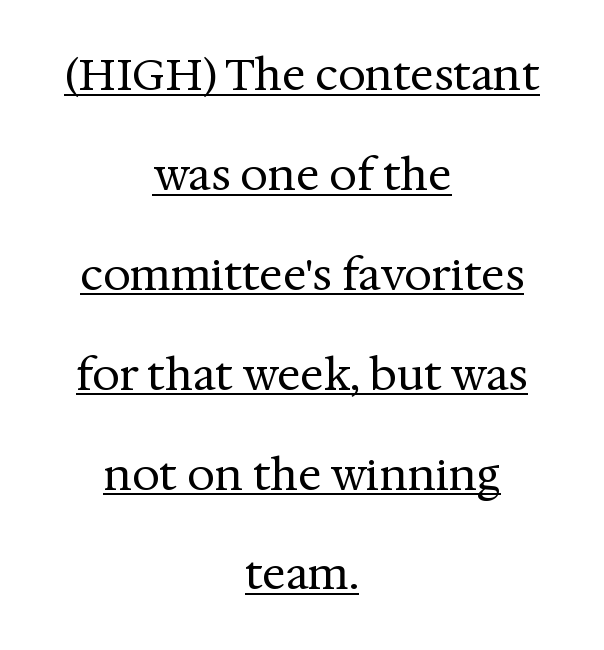
The image shows 44 px regular-weight serif type, upright; set centered, loose line spacing (2.27x), normal letter spacing, underlined; medium stroke contrast and a medium x-height.
